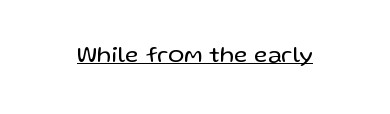
{"italic": "no", "bold": "no", "underline": "yes", "letter_spacing": "normal", "letter_spacing_em": 0.0, "glyph_px": 24}
